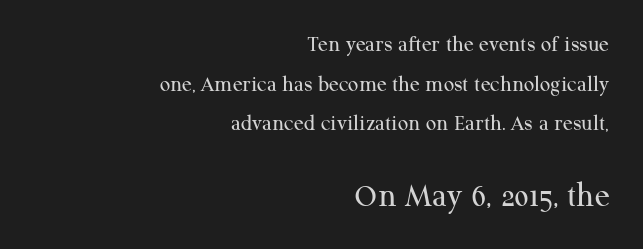
Q: Is the text bold? A: No.
Q: Is the text italic (slanted)? A: No, it is upright.
Q: Is the typeface a serif or a sans-serif typeface? A: Serif.
Q: Is the text underlined? A: No.
Q: How is the paragraph aligned? A: Right-aligned.
Q: Is the spacing between letters normal or unusually wide? A: Normal.
Q: Which block of text is set in a larger size, the first (top) or the second (bottom)? A: The second (bottom) one.
Q: Width (condensed, normal, or wide)? A: Normal.
Q: Stroke contrast? A: Medium.
Q: x-height? A: Medium.
Q: Monospaced? A: No.
